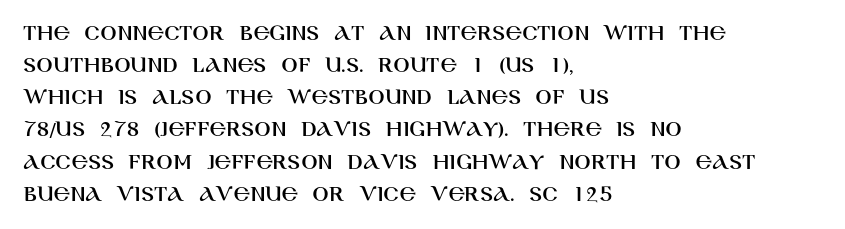
{"italic": "no", "underline": "no", "align": "left", "line_spacing": "normal", "line_spacing_ratio": 1.34, "letter_spacing": "normal", "letter_spacing_em": 0.0, "glyph_px": 24}
